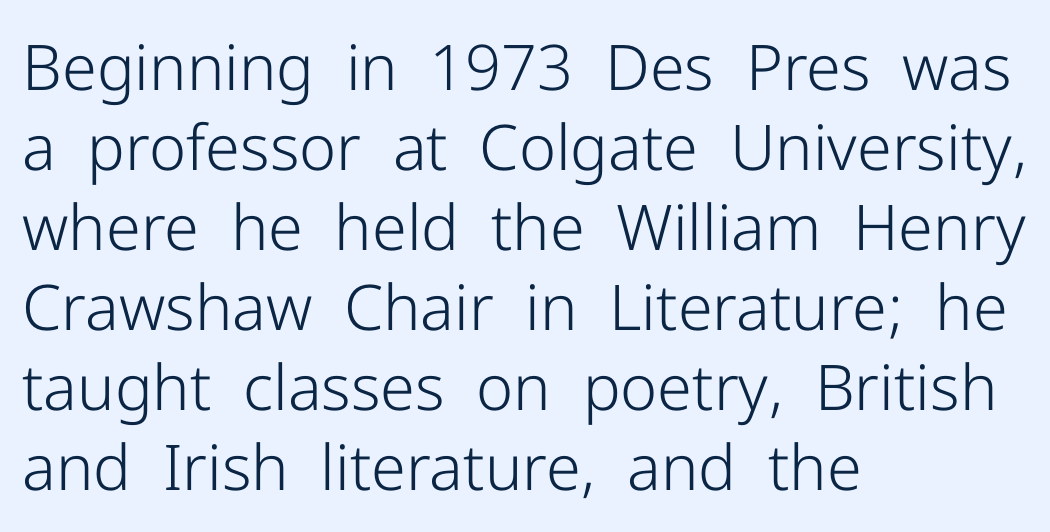
{"serif": "no", "italic": "no", "bold": "no", "weight": "light", "width": "normal", "stroke_contrast": "low", "x_height": "medium", "monospaced": "no", "underline": "no", "align": "left", "line_spacing": "normal", "line_spacing_ratio": 1.27, "letter_spacing": "normal", "letter_spacing_em": 0.0, "glyph_px": 63}
